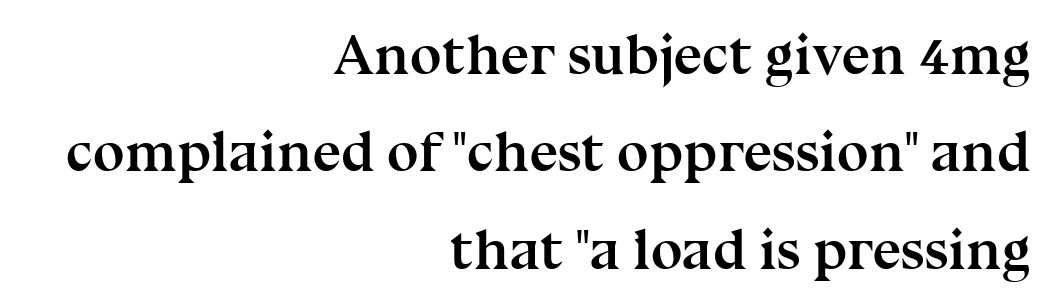
The image shows 57 px semibold serif type, upright; set right-aligned, line spacing 1.71x, normal letter spacing, not underlined; medium stroke contrast and a medium x-height.
